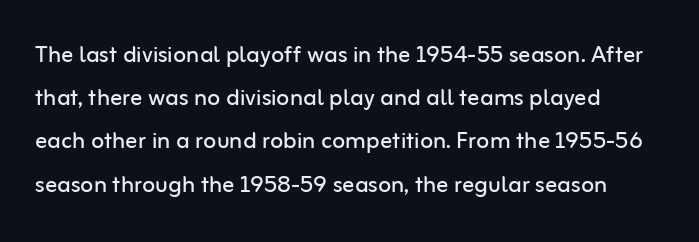
Nope, not italic — everything's standing straight. The rendering shows plain stroke endings on the letterforms — a sans-serif design. Evenly set lines give the paragraph a standard silhouette. Letters rest on an invisible, unmarked baseline.
